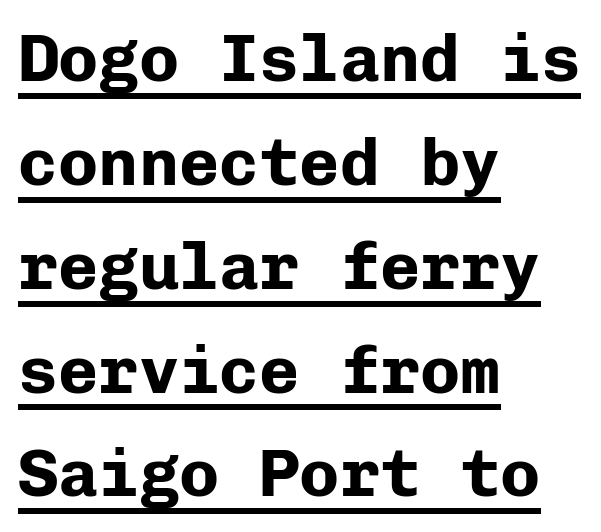
No feet cap the strokes, marking this as sans-serif type. When letters stand straight like this, we call the style roman or upright. The face used here is monospaced, like something from a code editor. Leftover space on each line is placed entirely after the last word.
